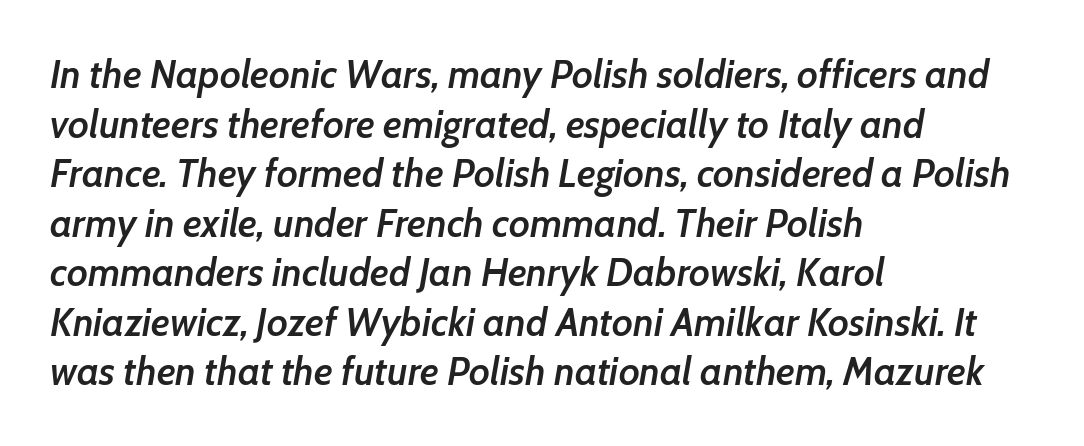
{"italic": "yes", "lean": "right", "slant_degrees": 7, "bold": "semi", "weight": "semibold", "width": "normal", "stroke_contrast": "low", "x_height": "medium", "monospaced": "no", "underline": "no", "align": "left", "line_spacing": "normal", "line_spacing_ratio": 1.27, "letter_spacing": "normal", "letter_spacing_em": 0.0, "glyph_px": 39}
